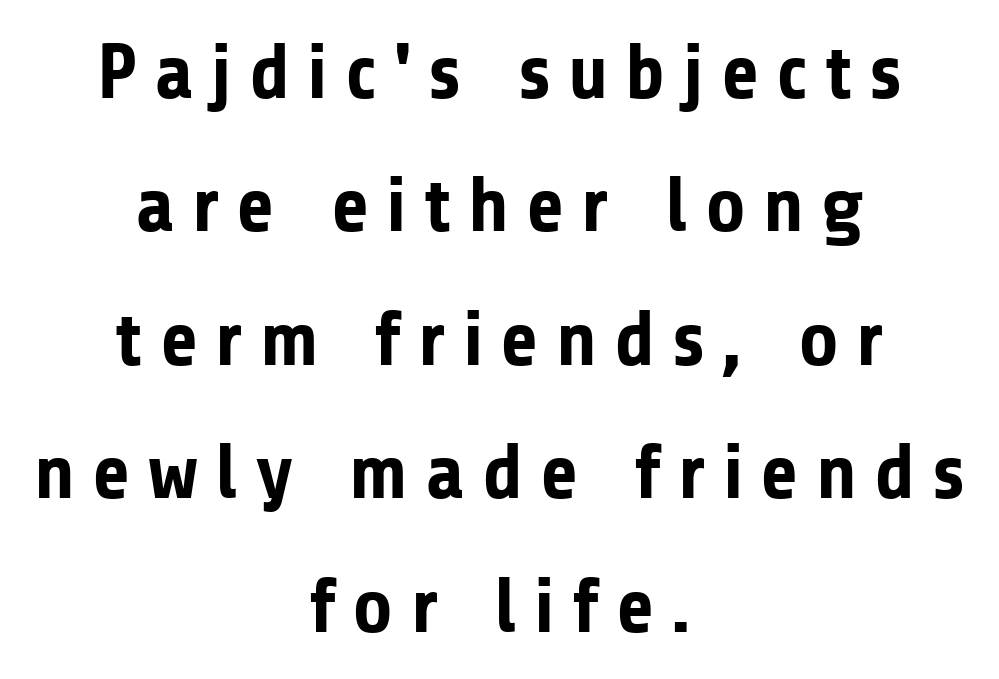
{"serif": "no", "italic": "no", "bold": "yes", "weight": "bold", "width": "normal", "stroke_contrast": "low", "x_height": "medium", "monospaced": "no", "underline": "no", "align": "center", "line_spacing_ratio": 1.71, "letter_spacing": "wide", "letter_spacing_em": 0.22, "glyph_px": 78}
